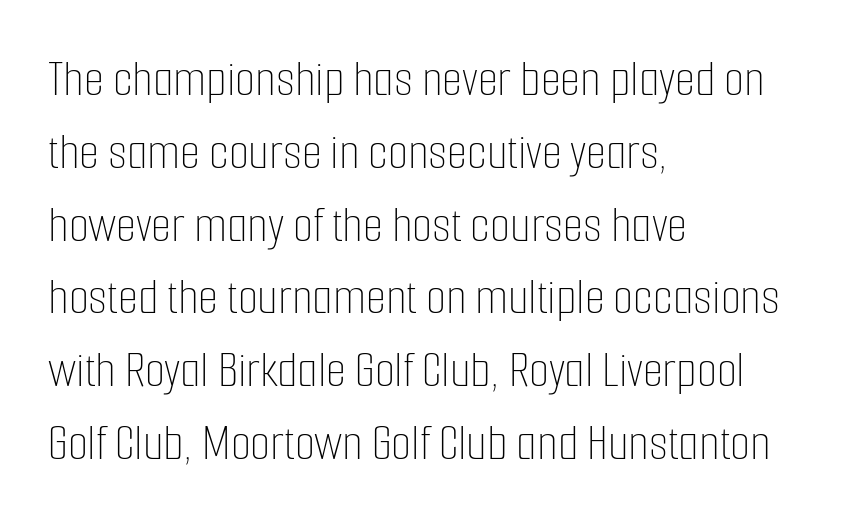
Q: Is the text bold? A: No.
Q: Is the text italic (slanted)? A: No, it is upright.
Q: Is the text underlined? A: No.
Q: How is the paragraph aligned? A: Left-aligned.
Q: Is the spacing between letters normal or unusually wide? A: Normal.
Q: Is the spacing between lines tight, normal or loose? A: Normal.
Q: Width (condensed, normal, or wide)? A: Condensed.
Q: Stroke contrast? A: Low.
Q: x-height? A: Medium.
Q: Monospaced? A: No.
